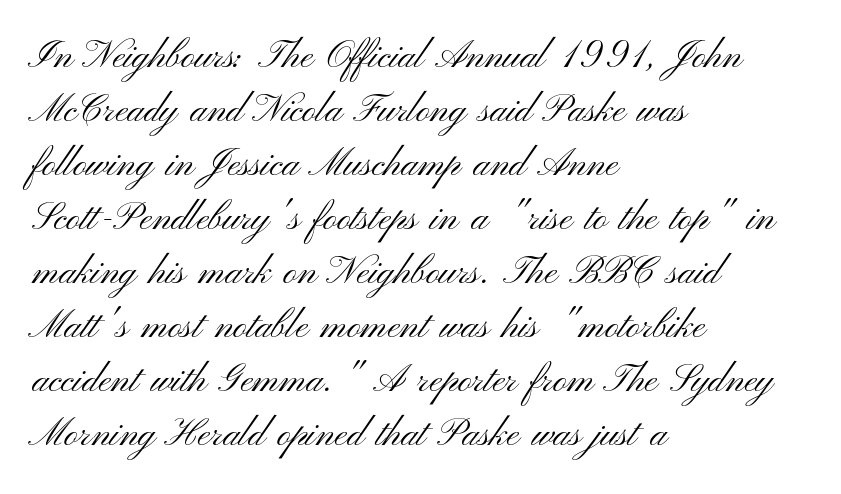
Whoever set this chose a conventional vertical rhythm. This sample uses a sans-serif face. Just letters on the line, the space beneath them empty. Stroke thickness stays within the range of a standard reading face or lighter. The rag falls on the right side of this text block.
